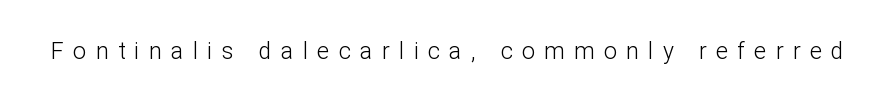
Vertical strokes here are truly vertical. The font sits on the lighter half of the weight spectrum, regular included. No word sits above an underline. Someone cranked the tracking dial way up on this one.
